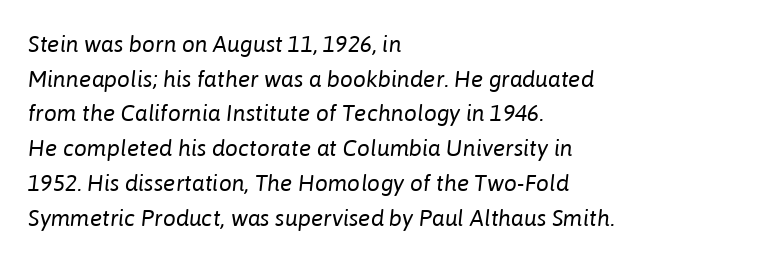
Stroke mass is kept to a normal reading level or below. Casual observation: everything's shoved over to the left. The lettering tilts uniformly, giving the passage an italic look. Look at the tracking — it's just the regular setting, nothing added. Only glyphs here, with clear space below each row. The space between consecutive lines is moderate.
